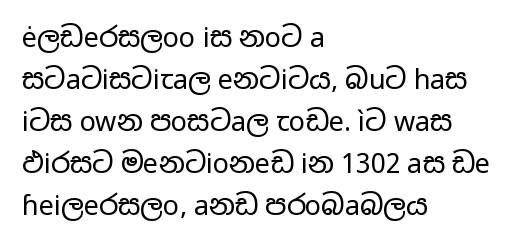
Each new line begins a customary step beneath the previous one. The passage shown is not underscored anywhere. Weight: not bold — regular or lighter. Nope, not italic — everything's standing straight. A classic flush-left, rag-right setting is used for this passage.
